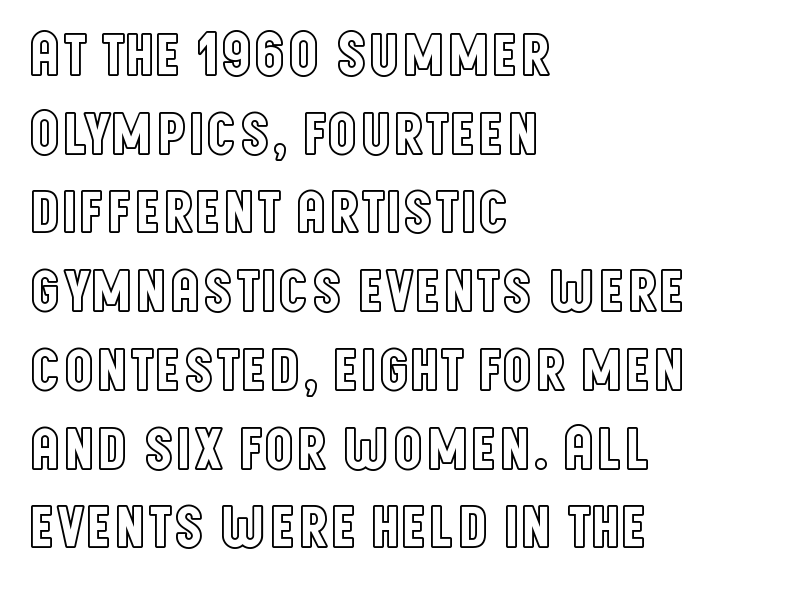
A normal amount of white space separates one row of letters from the next. Tracking value appears to be zero — textbook default spacing. Words float on clear page, feet unadorned. The lines are quadded left. Posture: vertical. Here the designer chose a conventional face with non-uniform glyph widths.
